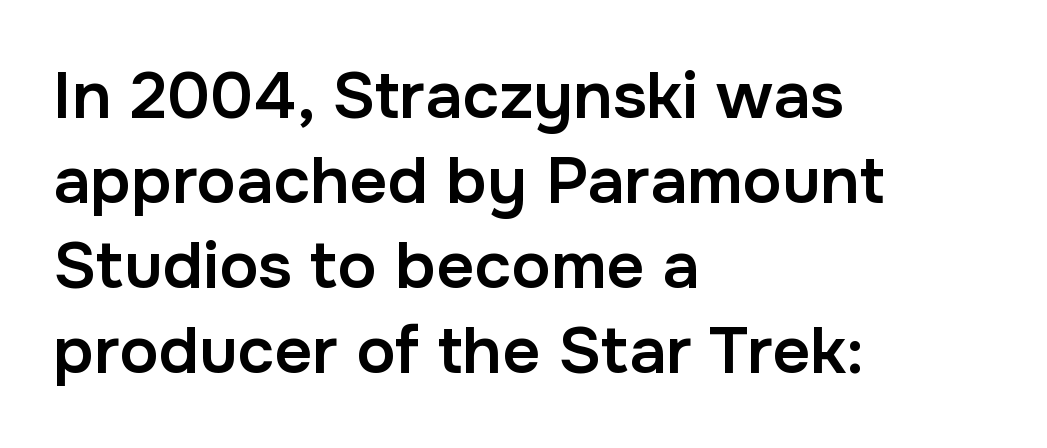
Nope, not italic — everything's standing straight. The space beneath each line is pristine and unruled. This sample is left-justified, so line endings fall wherever the words run out. As a designer I'd log this as weight 600, semibold. Whoever set this chose a conventional vertical rhythm.
